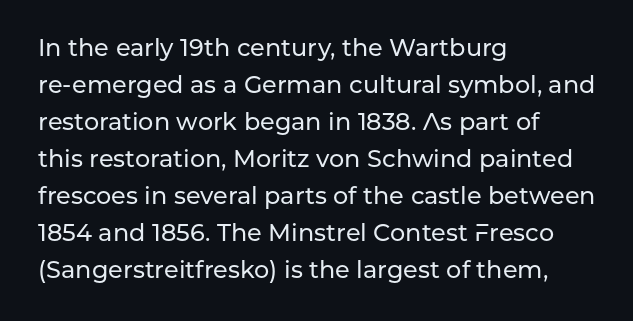
The image shows 24 px text type, upright; set left-aligned, normal line spacing (1.54x), normal letter spacing, not underlined.
